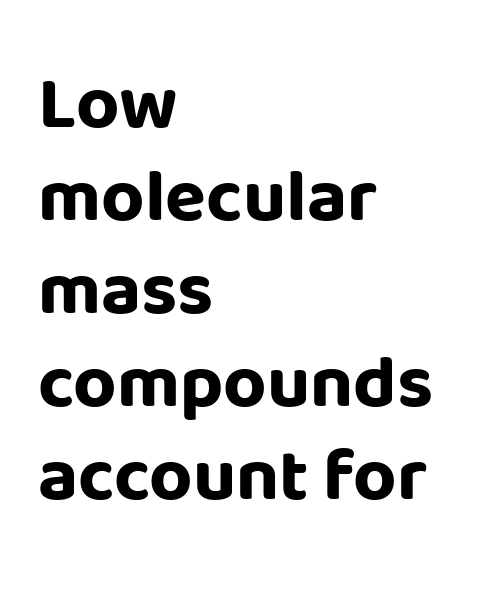
The lines in this sample share a left origin and differ only in where they stop. The letters advance in unequal steps, a hallmark of proportional type. The typeface chosen for these lines omits serifs. The specimen reads as upright at a glance.
